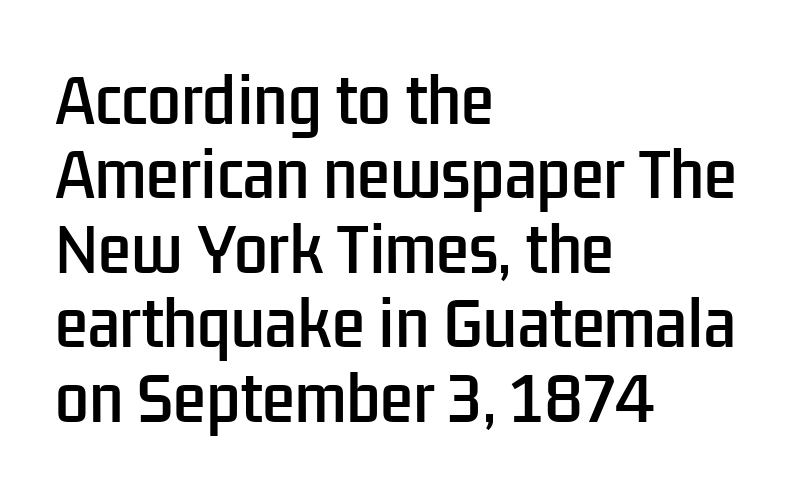
{"serif": "no", "italic": "no", "width": "condensed", "stroke_contrast": "low", "x_height": "medium", "monospaced": "no", "underline": "no", "align": "left", "line_spacing_ratio": 1.24, "letter_spacing": "normal", "letter_spacing_em": 0.0, "glyph_px": 60}
